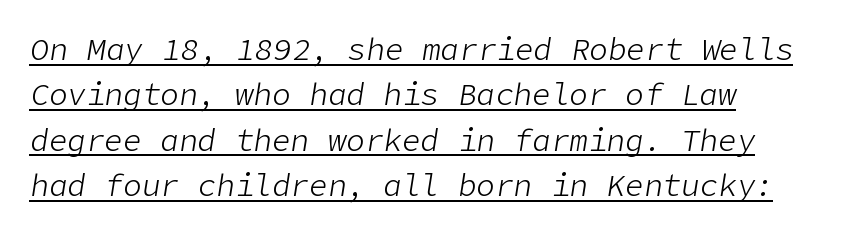
Q: Is the text bold? A: No.
Q: Is the text italic (slanted)? A: Yes, it leans right by about 9 degrees.
Q: Is the text underlined? A: Yes.
Q: How is the paragraph aligned? A: Left-aligned.
Q: Is the spacing between letters normal or unusually wide? A: Normal.
Q: Is the spacing between lines tight, normal or loose? A: Normal.
Q: Width (condensed, normal, or wide)? A: Normal.
Q: Stroke contrast? A: Low.
Q: x-height? A: Medium.
